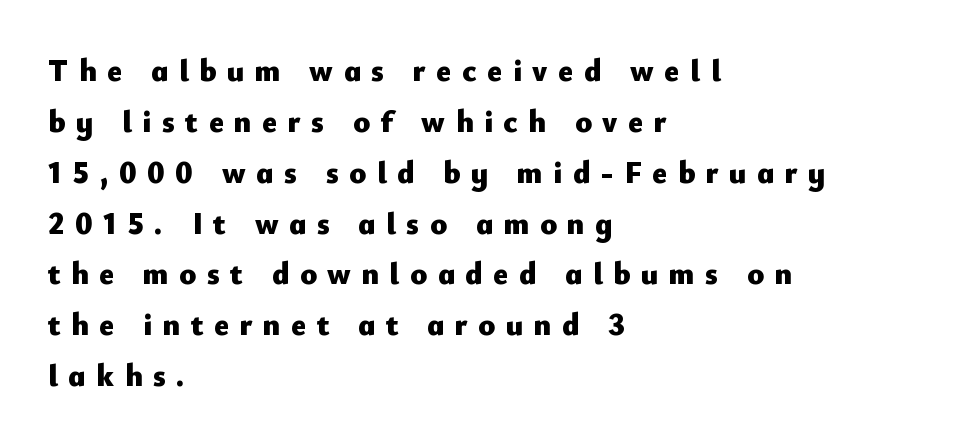
Q: Is the text bold? A: Yes.
Q: Is the text italic (slanted)? A: No, it is upright.
Q: Is the typeface a serif or a sans-serif typeface? A: Sans-serif.
Q: Is the text underlined? A: No.
Q: How is the paragraph aligned? A: Left-aligned.
Q: Is the spacing between letters normal or unusually wide? A: Unusually wide.
Q: Is the spacing between lines tight, normal or loose? A: Normal.
Q: Width (condensed, normal, or wide)? A: Normal.
Q: Stroke contrast? A: Low.
Q: x-height? A: Small.
Q: Monospaced? A: No.
